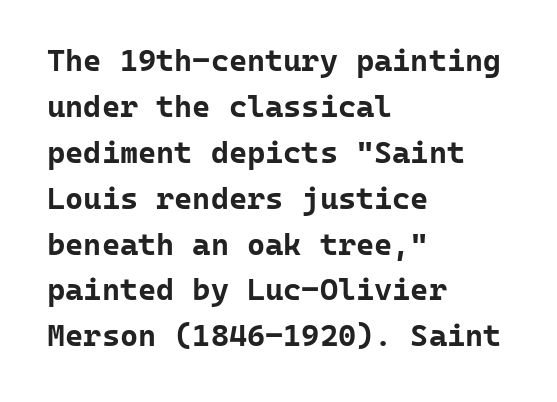
The image shows 31 px bold sans-serif type, upright, monospaced; set left-aligned, normal line spacing (1.48x), normal letter spacing, not underlined; low stroke contrast and a medium x-height.
